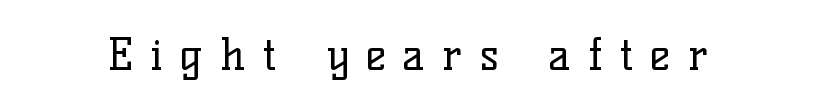
Q: Is the text bold? A: No.
Q: Is the text italic (slanted)? A: No, it is upright.
Q: Is the typeface a serif or a sans-serif typeface? A: Serif.
Q: Is the text underlined? A: No.
Q: Is the spacing between letters normal or unusually wide? A: Unusually wide.
Q: Width (condensed, normal, or wide)? A: Normal.
Q: Stroke contrast? A: Low.
Q: x-height? A: Medium.
Q: Monospaced? A: No.
